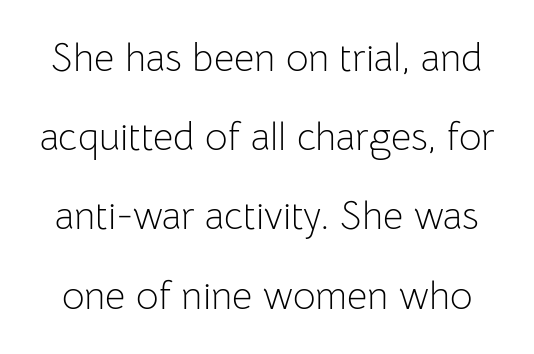
Is this a fixed-width face? No — the glyphs have proportional, varying widths. These lines were composed using upright roman letters. Weight: regular or lighter. How would I describe the line gaps? Wide and relaxed. Check the space under the baseline: it is left empty.
